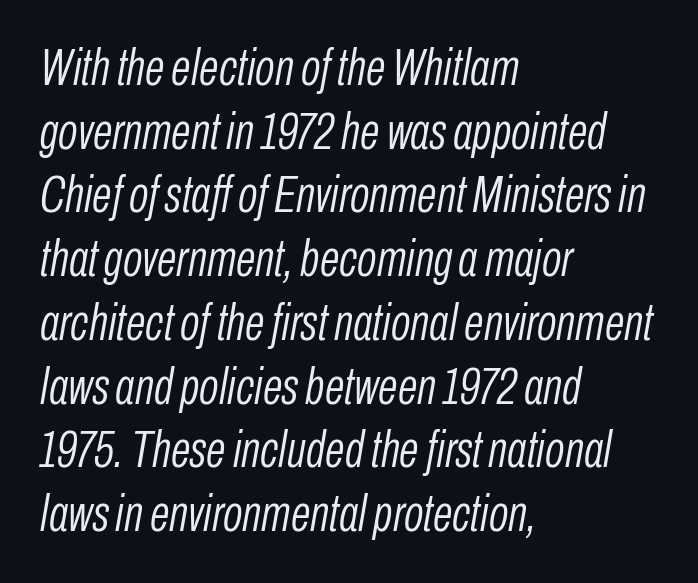
A student would call this left alignment; a typographer would say flush left, rag right. Compared with ordinary roman type, these characters are visibly tilted. Varying glyph widths throughout — classic text-font behaviour. Weight: not bold — regular or lighter. Successive baselines arrive at the customary interval. Honestly, the letter spacing is just normal — you wouldn't notice it.
